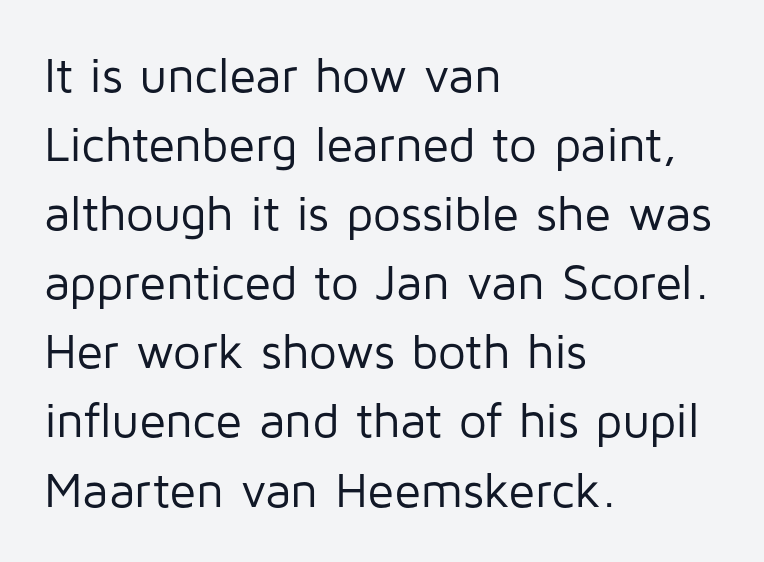
The image shows 49 px regular-weight sans-serif type, upright; set left-aligned, normal line spacing (1.41x), normal letter spacing, not underlined; low stroke contrast and a medium x-height.
